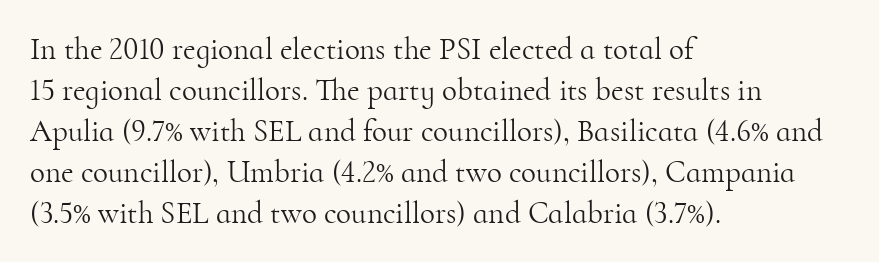
{"serif": "yes", "italic": "no", "bold": "no", "weight": "light", "width": "normal", "stroke_contrast": "high", "x_height": "small", "monospaced": "no", "underline": "no", "align": "left", "line_spacing": "normal", "line_spacing_ratio": 1.32, "letter_spacing": "normal", "letter_spacing_em": 0.0, "glyph_px": 31}
